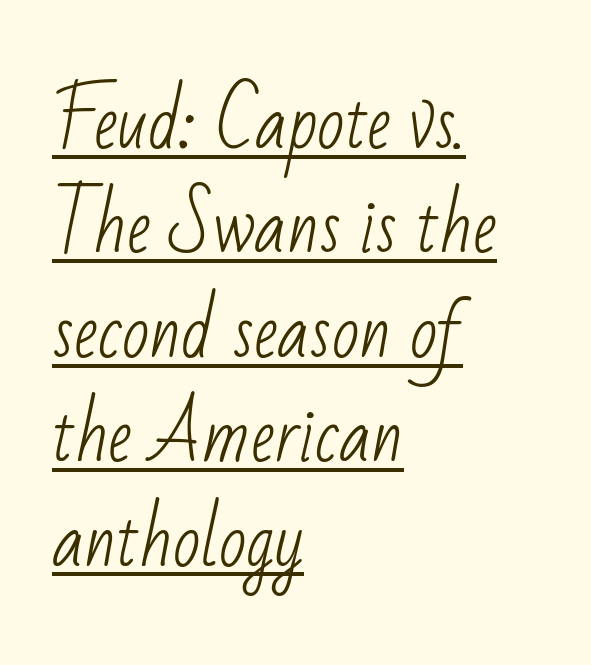
The text was rendered using a sans face with plain stroke endings. Weight: not bold — regular or lighter. Underlined type. Character widths vary here, with narrow letters taking less room than wide ones. Which margin do the lines hug? The left one — the right edge is uneven. Rows of type keep a routine distance in the vertical direction.
